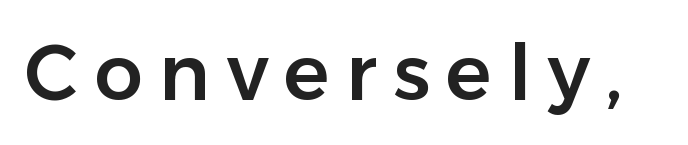
Q: Is the text italic (slanted)? A: No, it is upright.
Q: Is the typeface a serif or a sans-serif typeface? A: Sans-serif.
Q: Is the text underlined? A: No.
Q: Is the spacing between letters normal or unusually wide? A: Unusually wide.
Q: Width (condensed, normal, or wide)? A: Normal.
Q: Stroke contrast? A: Low.
Q: x-height? A: Medium.
Q: Monospaced? A: No.
